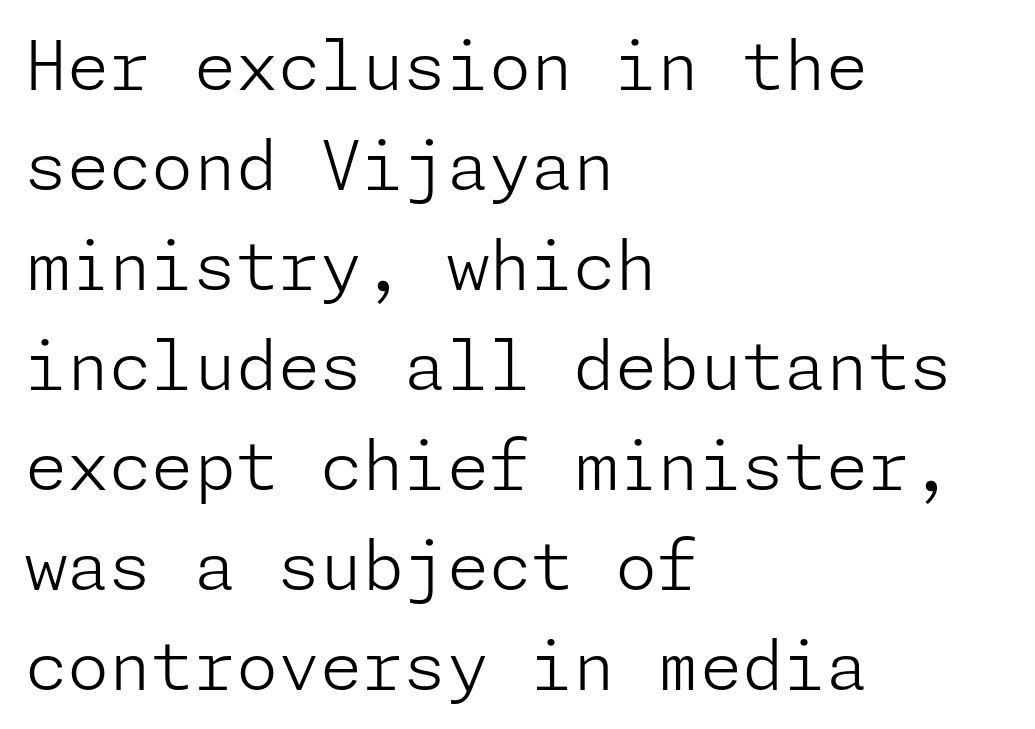
Q: Is the text bold? A: No.
Q: Is the text italic (slanted)? A: No, it is upright.
Q: Is the typeface a serif or a sans-serif typeface? A: Sans-serif.
Q: Is the text underlined? A: No.
Q: How is the paragraph aligned? A: Left-aligned.
Q: Is the spacing between letters normal or unusually wide? A: Normal.
Q: Is the spacing between lines tight, normal or loose? A: Normal.
Q: Width (condensed, normal, or wide)? A: Normal.
Q: Stroke contrast? A: Low.
Q: x-height? A: Medium.
